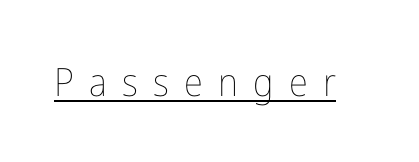
Caption: expanded tracking, letters set apart. Unlike italic type, these characters show no tilt at all. Weight: in the light-to-regular range. The letters advance in unequal steps, a hallmark of proportional type.
